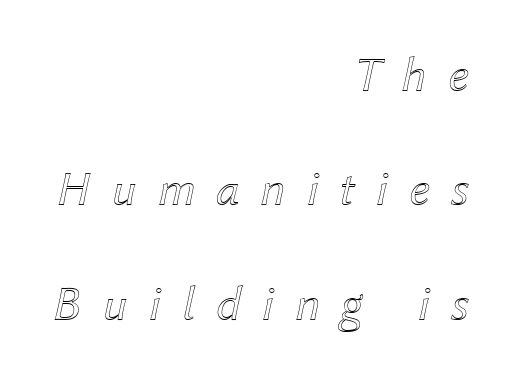
The image shows 50 px text type, italic (leaning right); set right-aligned, loose line spacing (2.29x), unusually wide letter spacing (+0.41 em), not underlined; a medium x-height.
